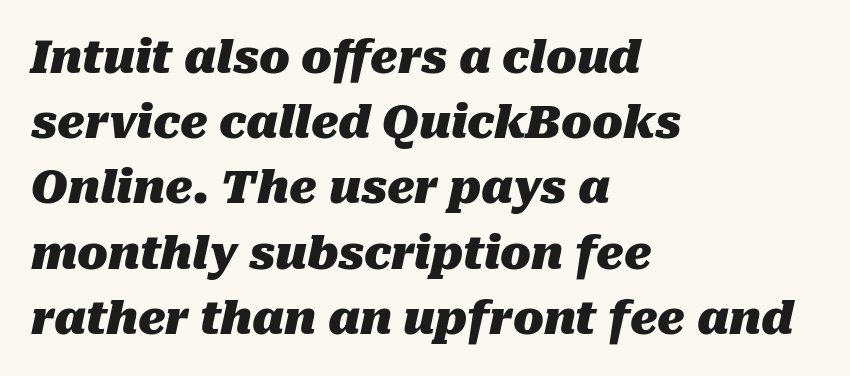
{"italic": "yes", "lean": "right", "slant_degrees": 10, "bold": "yes", "weight": "heavy", "width": "normal", "stroke_contrast": "medium", "x_height": "medium", "monospaced": "no", "underline": "no", "align": "left", "line_spacing": "normal", "line_spacing_ratio": 1.45, "letter_spacing": "normal", "letter_spacing_em": 0.0, "glyph_px": 45}
